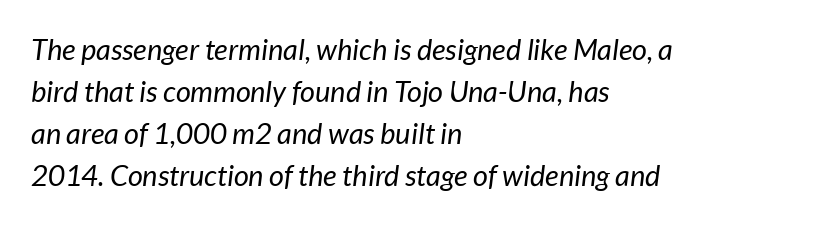
The image shows 29 px regular-weight type, italic (leaning right); set left-aligned, normal line spacing (1.45x), normal letter spacing, not underlined; low stroke contrast and a medium x-height.
